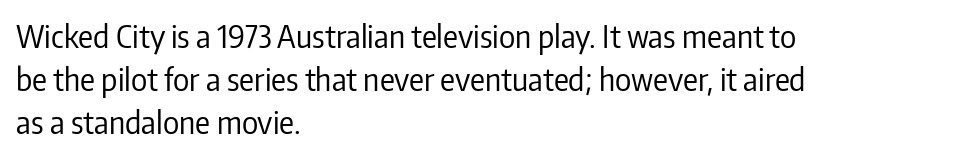
The image shows 31 px regular-weight, condensed sans-serif type, upright; set left-aligned, normal line spacing (1.39x), normal letter spacing, not underlined; low stroke contrast and a medium x-height.
